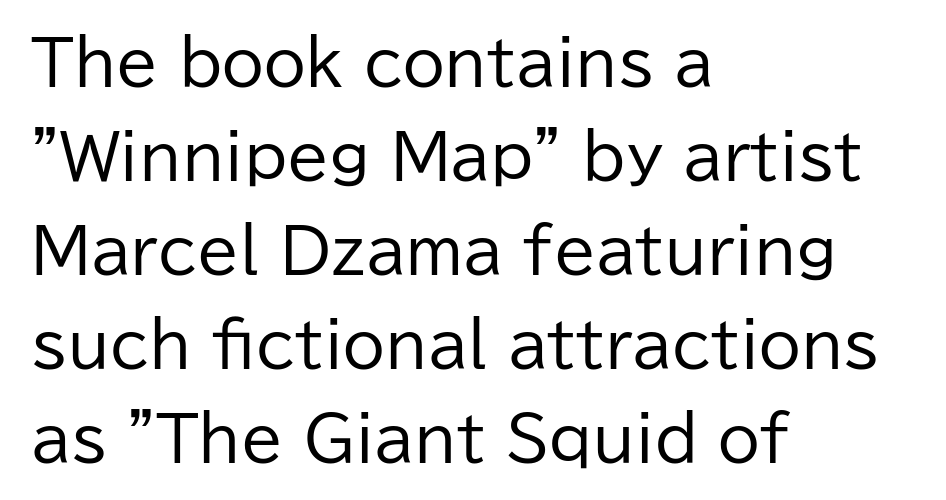
{"serif": "no", "italic": "no", "bold": "no", "weight": "regular", "width": "normal", "stroke_contrast": "low", "x_height": "medium", "monospaced": "no", "underline": "no", "align": "left", "line_spacing": "normal", "line_spacing_ratio": 1.54, "letter_spacing": "normal", "letter_spacing_em": 0.0, "glyph_px": 61}
